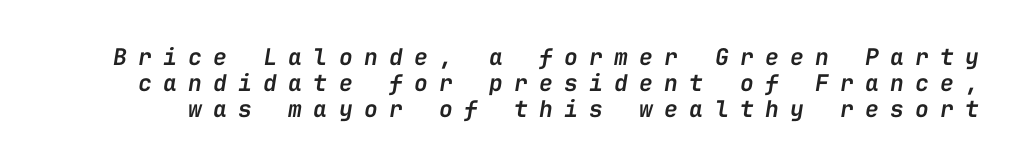
Q: Is the text bold? A: Semi-bold.
Q: Is the text italic (slanted)? A: Yes, it leans right by about 9 degrees.
Q: Is the text underlined? A: No.
Q: Is the spacing between letters normal or unusually wide? A: Unusually wide.
Q: Is the spacing between lines tight, normal or loose? A: Tight.
